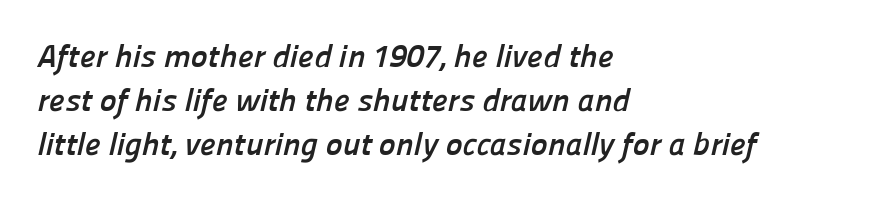
Plain, unruled lines of type. Nobody touched the tracking dial on this one. Typographically, this falls in the sans-serif category. The leading is moderate, giving the passage an even texture. Spacing verdict: proportional, widths tailored to each character.
